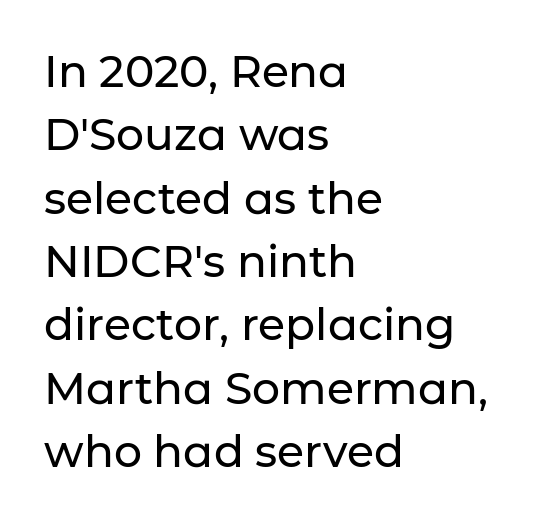
Q: Is the text italic (slanted)? A: No, it is upright.
Q: Is the typeface a serif or a sans-serif typeface? A: Sans-serif.
Q: Is the text underlined? A: No.
Q: How is the paragraph aligned? A: Left-aligned.
Q: Is the spacing between letters normal or unusually wide? A: Normal.
Q: Is the spacing between lines tight, normal or loose? A: Normal.
Q: Width (condensed, normal, or wide)? A: Normal.
Q: Stroke contrast? A: Low.
Q: x-height? A: Medium.
Q: Monospaced? A: No.
